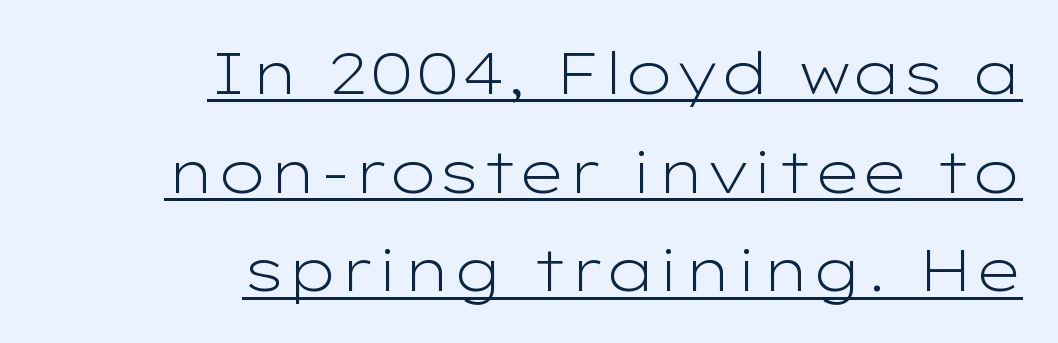
The image shows 58 px light, wide sans-serif type, upright; set right-aligned, normal line spacing (1.7x), normal letter spacing, underlined; low stroke contrast and a medium x-height.
